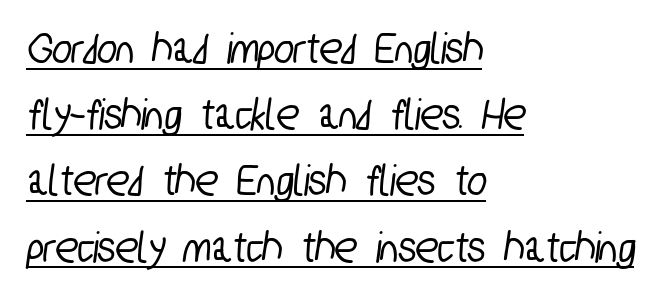
Q: Is the typeface a serif or a sans-serif typeface? A: Sans-serif.
Q: Is the text underlined? A: Yes.
Q: How is the paragraph aligned? A: Left-aligned.
Q: Is the spacing between letters normal or unusually wide? A: Normal.
Q: Is the spacing between lines tight, normal or loose? A: Normal.
Q: Width (condensed, normal, or wide)? A: Condensed.
Q: Stroke contrast? A: Low.
Q: x-height? A: Medium.
Q: Monospaced? A: No.
